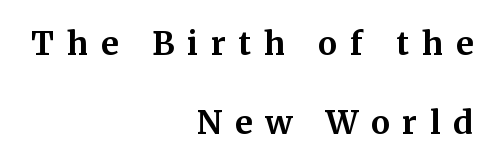
The words here are not underlined. The lines in this sample share a right terminus and differ only in where they begin. These lines stand farther apart than default settings would place them. Characters follow at a spacing far wider than the type designer built in. Note the varied advance widths — an 'i' is clearly narrower than an 'm'.
